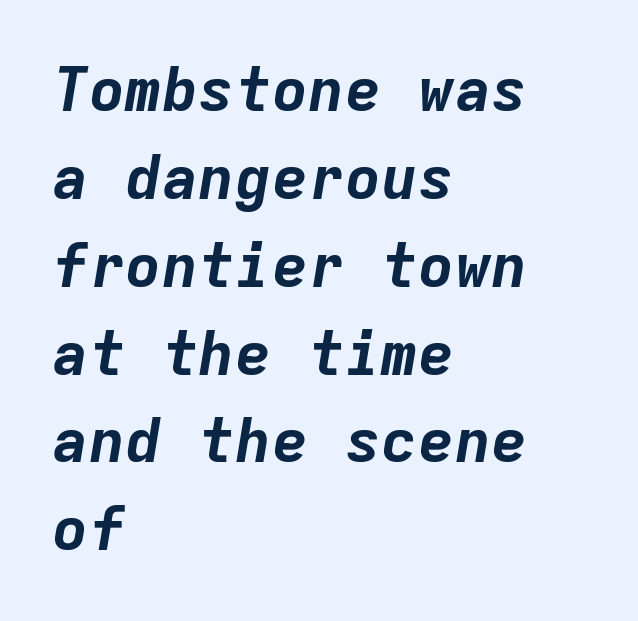
{"italic": "yes", "lean": "right", "slant_degrees": 9, "bold": "yes", "weight": "bold", "width": "normal", "stroke_contrast": "low", "x_height": "medium", "monospaced": "yes", "underline": "no", "align": "left", "line_spacing": "normal", "line_spacing_ratio": 1.44, "letter_spacing": "normal", "letter_spacing_em": 0.0, "glyph_px": 61}
